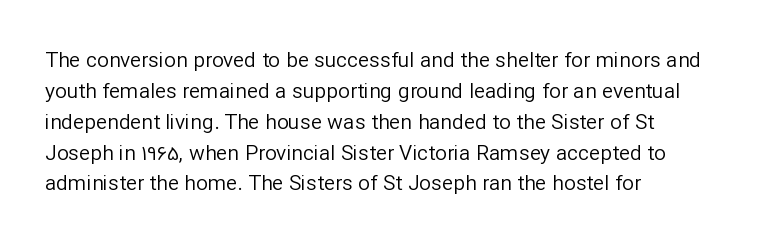
Q: Is the text bold? A: No.
Q: Is the text italic (slanted)? A: No, it is upright.
Q: Is the text underlined? A: No.
Q: How is the paragraph aligned? A: Left-aligned.
Q: Is the spacing between letters normal or unusually wide? A: Normal.
Q: Is the spacing between lines tight, normal or loose? A: Normal.
